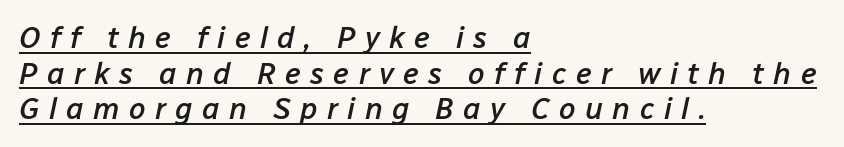
{"italic": "yes", "lean": "right", "slant_degrees": 12, "bold": "semi", "weight": "semibold", "width": "normal", "stroke_contrast": "low", "x_height": "medium", "monospaced": "no", "underline": "yes", "align": "left", "line_spacing_ratio": 1.19, "letter_spacing": "wide", "letter_spacing_em": 0.31, "glyph_px": 30}
